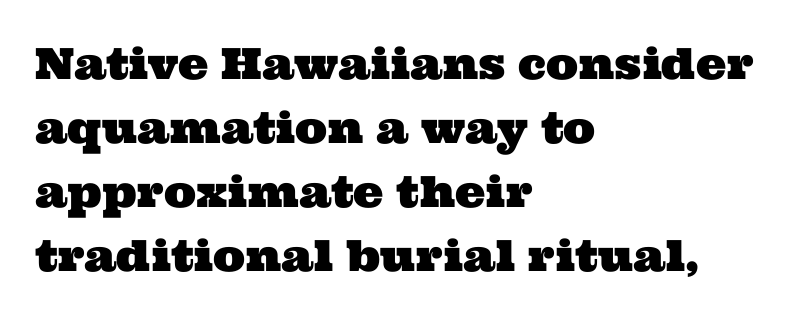
Q: Is the typeface a serif or a sans-serif typeface? A: Serif.
Q: Is the text underlined? A: No.
Q: How is the paragraph aligned? A: Left-aligned.
Q: Is the spacing between letters normal or unusually wide? A: Normal.
Q: Is the spacing between lines tight, normal or loose? A: Normal.
Q: Width (condensed, normal, or wide)? A: Wide.
Q: Stroke contrast? A: Medium.
Q: x-height? A: Medium.
Q: Monospaced? A: No.
